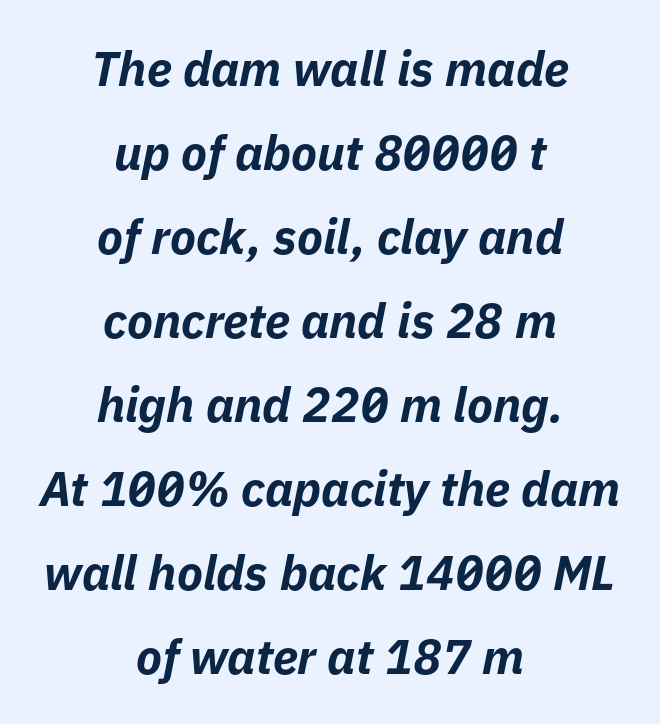
Q: Is the text bold? A: Yes.
Q: Is the text italic (slanted)? A: Yes, it leans right by about 11 degrees.
Q: Is the text underlined? A: No.
Q: How is the paragraph aligned? A: Centered.
Q: Is the spacing between letters normal or unusually wide? A: Normal.
Q: Width (condensed, normal, or wide)? A: Normal.
Q: Stroke contrast? A: Low.
Q: x-height? A: Medium.
Q: Monospaced? A: No.
